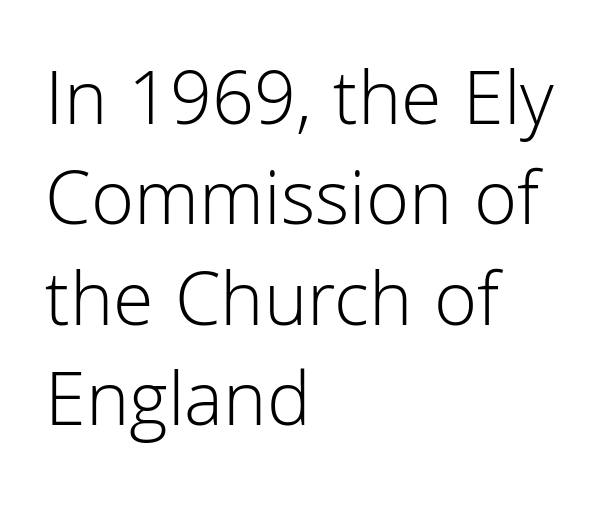
Q: Is the text bold? A: No.
Q: Is the text italic (slanted)? A: No, it is upright.
Q: Is the typeface a serif or a sans-serif typeface? A: Sans-serif.
Q: Is the text underlined? A: No.
Q: How is the paragraph aligned? A: Left-aligned.
Q: Is the spacing between letters normal or unusually wide? A: Normal.
Q: Is the spacing between lines tight, normal or loose? A: Normal.
Q: Width (condensed, normal, or wide)? A: Normal.
Q: Stroke contrast? A: Low.
Q: x-height? A: Medium.
Q: Monospaced? A: No.
